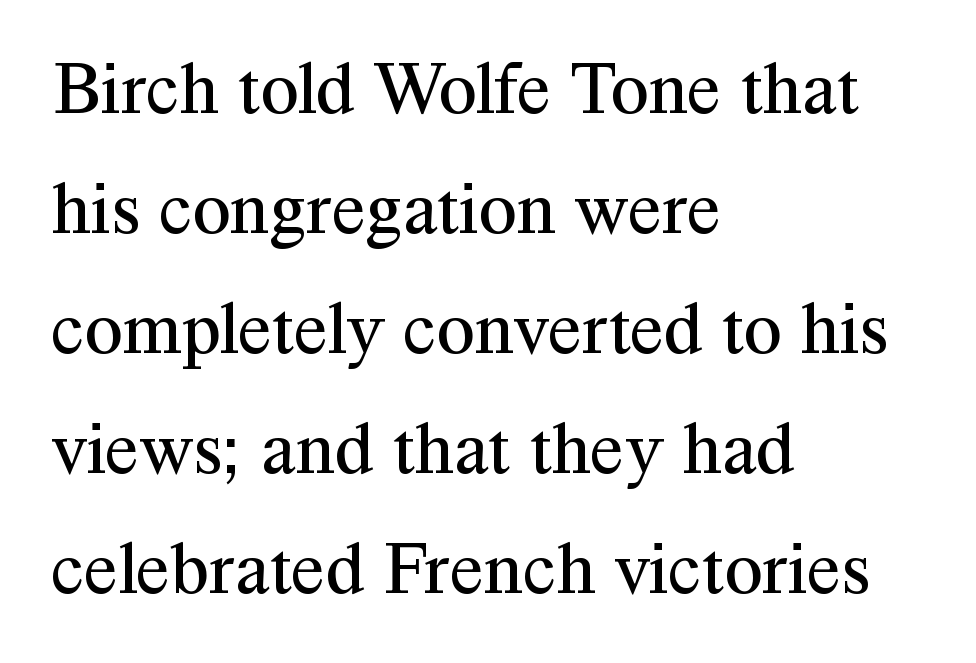
Reading down the column, the eye jumps a familiar distance to each next line. Each word holds together tightly as a unit, with standard inter-letter gaps. The face used here is proportionally spaced, like ordinary book or web type. Words float on clear page, feet unadorned. The specimen reads as upright at a glance.
